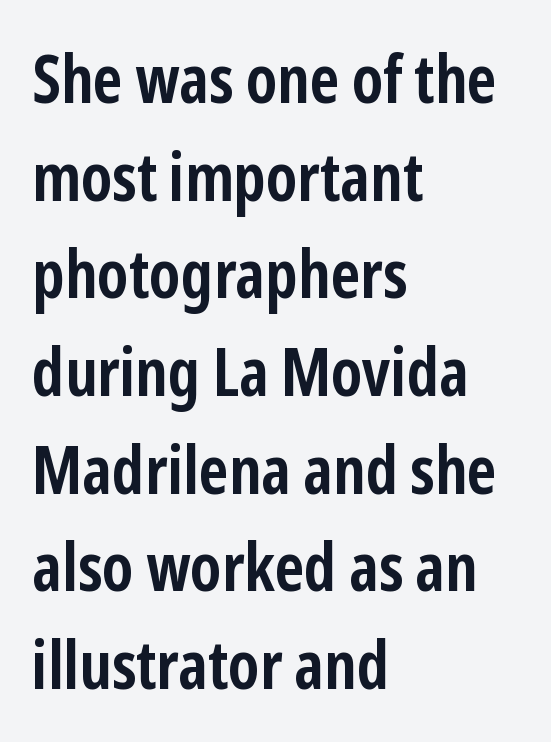
Q: Is the text bold? A: Yes.
Q: Is the text italic (slanted)? A: No, it is upright.
Q: Is the typeface a serif or a sans-serif typeface? A: Sans-serif.
Q: Is the text underlined? A: No.
Q: How is the paragraph aligned? A: Left-aligned.
Q: Is the spacing between letters normal or unusually wide? A: Normal.
Q: Is the spacing between lines tight, normal or loose? A: Normal.
Q: Width (condensed, normal, or wide)? A: Condensed.
Q: Stroke contrast? A: Low.
Q: x-height? A: Medium.
Q: Monospaced? A: No.
